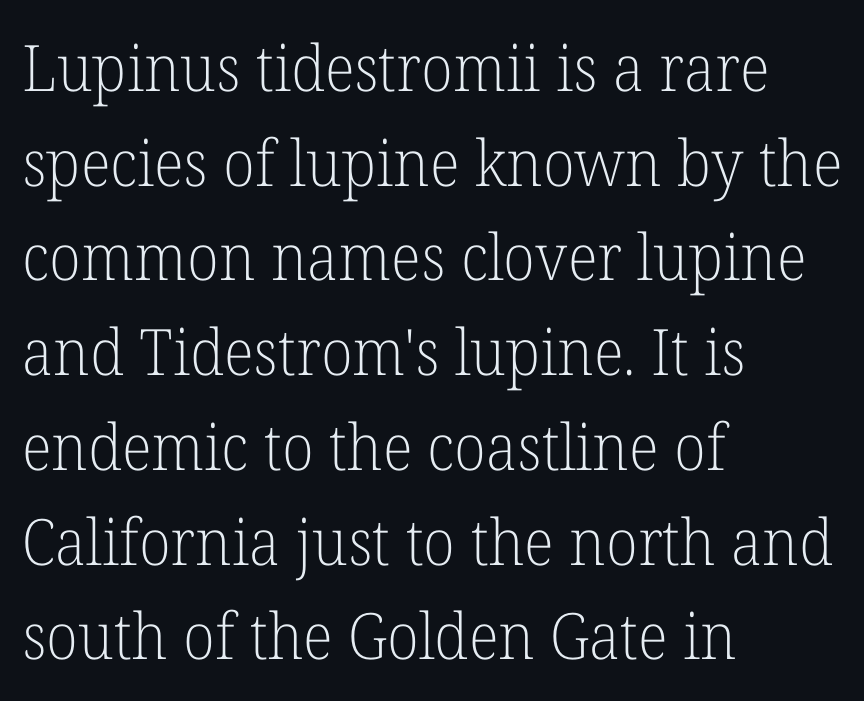
Q: Is the text bold? A: No.
Q: Is the text italic (slanted)? A: No, it is upright.
Q: Is the typeface a serif or a sans-serif typeface? A: Serif.
Q: Is the text underlined? A: No.
Q: How is the paragraph aligned? A: Left-aligned.
Q: Is the spacing between letters normal or unusually wide? A: Normal.
Q: Is the spacing between lines tight, normal or loose? A: Normal.
Q: Width (condensed, normal, or wide)? A: Normal.
Q: Stroke contrast? A: Low.
Q: x-height? A: Medium.
Q: Monospaced? A: No.
